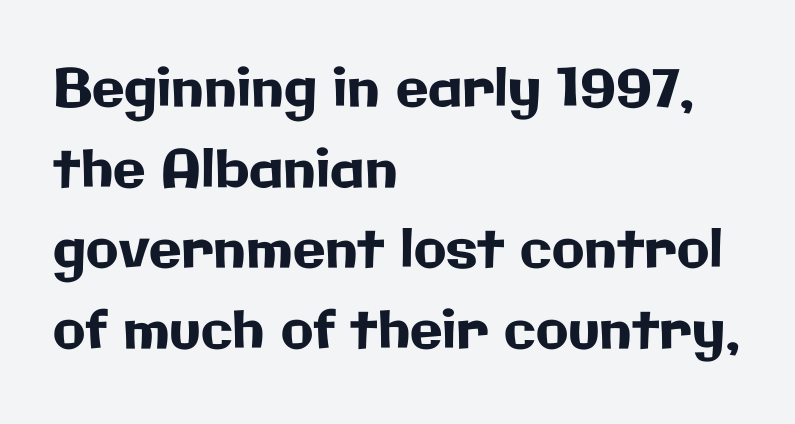
Q: Is the text italic (slanted)? A: No, it is upright.
Q: Is the typeface a serif or a sans-serif typeface? A: Sans-serif.
Q: Is the text underlined? A: No.
Q: How is the paragraph aligned? A: Left-aligned.
Q: Is the spacing between letters normal or unusually wide? A: Normal.
Q: Is the spacing between lines tight, normal or loose? A: Normal.
Q: Width (condensed, normal, or wide)? A: Normal.
Q: Stroke contrast? A: Low.
Q: x-height? A: Medium.
Q: Monospaced? A: No.
